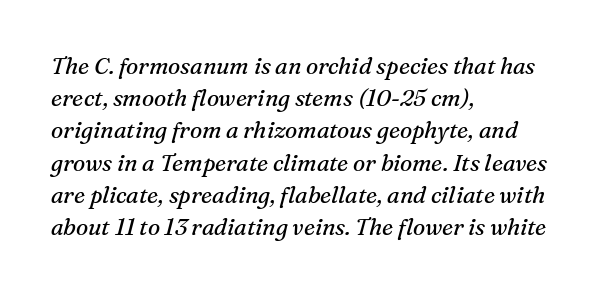
Q: Is the text bold? A: No.
Q: Is the text italic (slanted)? A: Yes, it leans right by about 16 degrees.
Q: Is the text underlined? A: No.
Q: How is the paragraph aligned? A: Left-aligned.
Q: Is the spacing between letters normal or unusually wide? A: Normal.
Q: Is the spacing between lines tight, normal or loose? A: Normal.
